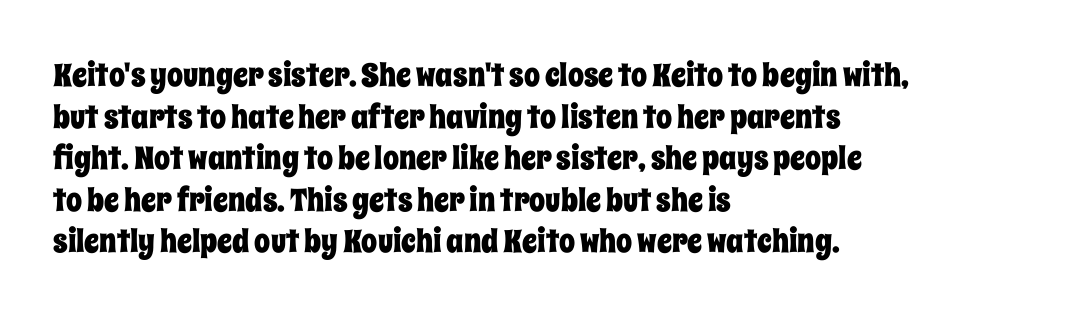
The image shows 32 px condensed type, upright; set left-aligned, normal line spacing (1.3x), normal letter spacing, not underlined; low stroke contrast and a large x-height.
